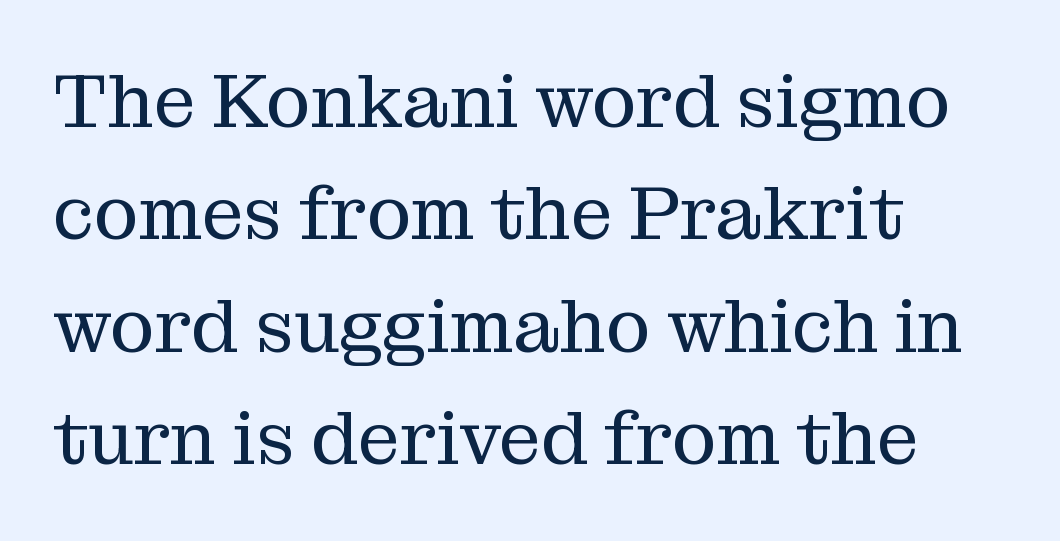
Q: Is the text bold? A: No.
Q: Is the text italic (slanted)? A: No, it is upright.
Q: Is the typeface a serif or a sans-serif typeface? A: Serif.
Q: Is the text underlined? A: No.
Q: How is the paragraph aligned? A: Left-aligned.
Q: Is the spacing between letters normal or unusually wide? A: Normal.
Q: Is the spacing between lines tight, normal or loose? A: Normal.
Q: Width (condensed, normal, or wide)? A: Normal.
Q: Stroke contrast? A: Medium.
Q: x-height? A: Medium.
Q: Monospaced? A: No.
